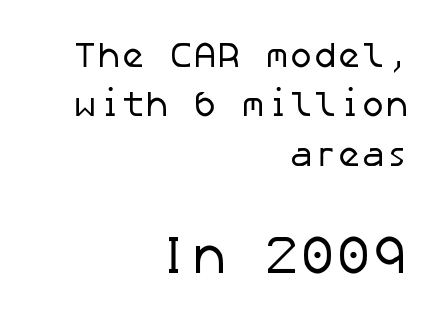
Q: Is the text bold? A: No.
Q: Is the typeface a serif or a sans-serif typeface? A: Sans-serif.
Q: Is the text underlined? A: No.
Q: How is the paragraph aligned? A: Right-aligned.
Q: Is the spacing between letters normal or unusually wide? A: Normal.
Q: Is the spacing between lines tight, normal or loose? A: Normal.
Q: Which block of text is set in a larger size, the first (top) or the second (bottom)? A: The second (bottom) one.
Q: Width (condensed, normal, or wide)? A: Normal.
Q: Stroke contrast? A: Low.
Q: x-height? A: Medium.
